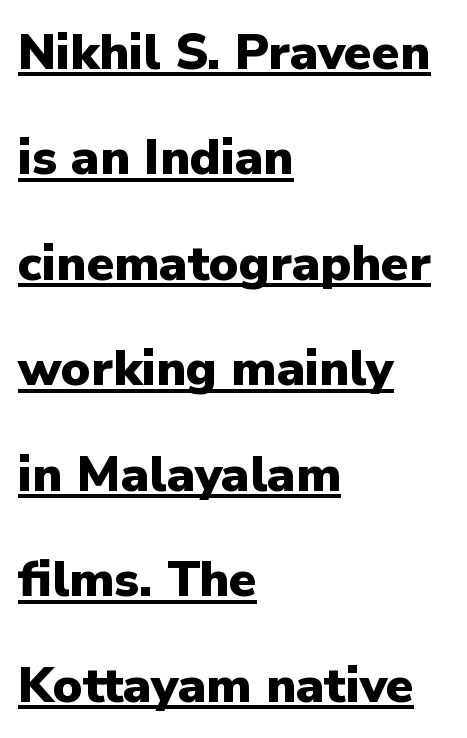
{"serif": "no", "italic": "no", "bold": "yes", "weight": "heavy", "width": "normal", "stroke_contrast": "low", "x_height": "medium", "monospaced": "no", "underline": "yes", "align": "left", "line_spacing": "loose", "line_spacing_ratio": 2.11, "letter_spacing": "normal", "letter_spacing_em": 0.0, "glyph_px": 50}
